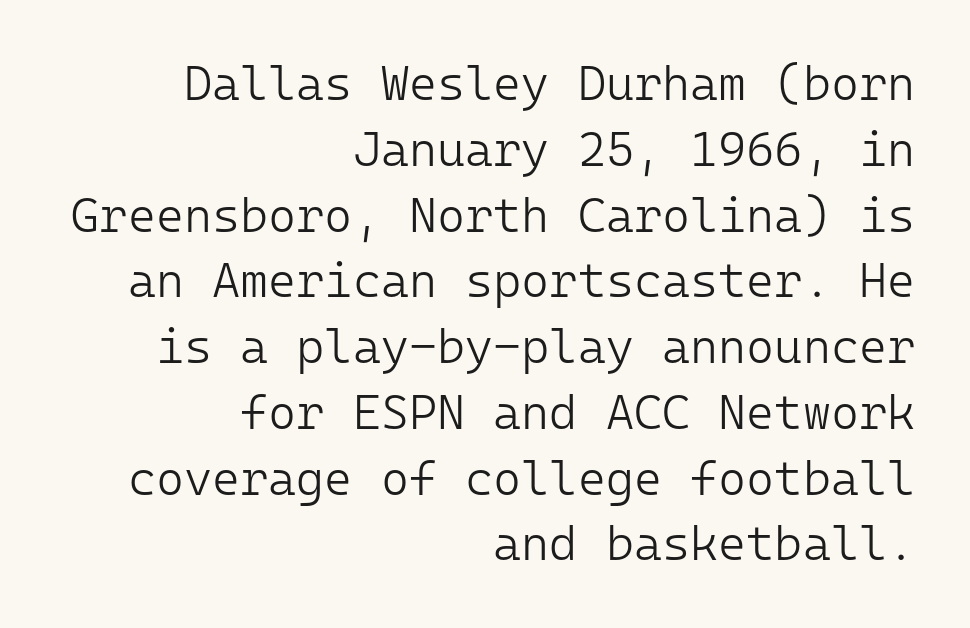
{"serif": "no", "italic": "no", "bold": "no", "weight": "light", "width": "normal", "stroke_contrast": "low", "x_height": "medium", "monospaced": "yes", "underline": "no", "align": "right", "line_spacing": "normal", "line_spacing_ratio": 1.37, "letter_spacing": "normal", "letter_spacing_em": 0.0, "glyph_px": 48}
